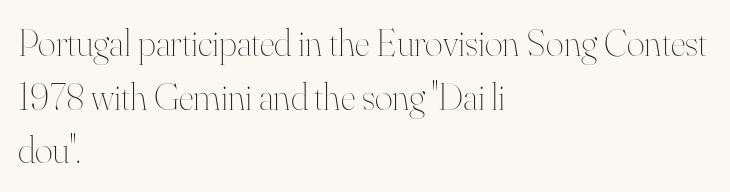
Q: Is the text bold? A: No.
Q: Is the text italic (slanted)? A: No, it is upright.
Q: Is the text underlined? A: No.
Q: How is the paragraph aligned? A: Left-aligned.
Q: Is the spacing between letters normal or unusually wide? A: Normal.
Q: Is the spacing between lines tight, normal or loose? A: Normal.
Q: Width (condensed, normal, or wide)? A: Normal.
Q: Stroke contrast? A: High.
Q: x-height? A: Small.
Q: Monospaced? A: No.
